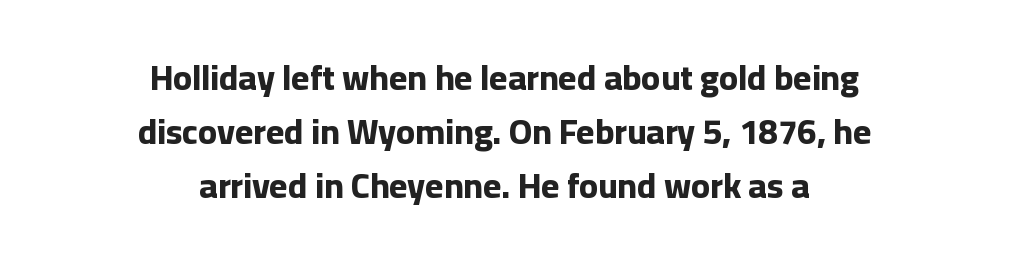
{"serif": "no", "italic": "no", "bold": "yes", "weight": "bold", "width": "normal", "stroke_contrast": "low", "x_height": "medium", "monospaced": "no", "underline": "no", "align": "center", "line_spacing": "normal", "line_spacing_ratio": 1.55, "letter_spacing": "normal", "letter_spacing_em": 0.0, "glyph_px": 35}
